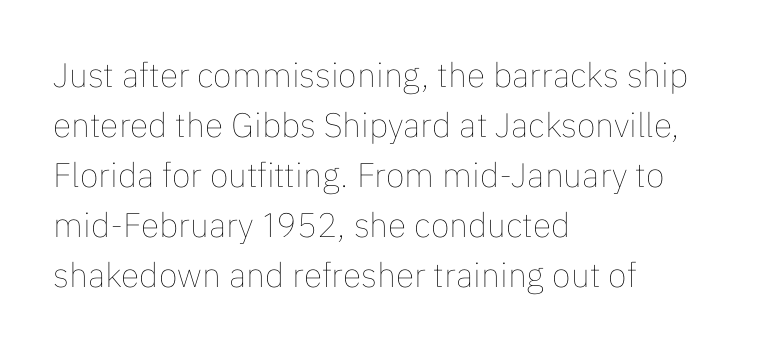
{"italic": "no", "bold": "no", "weight": "thin", "width": "normal", "stroke_contrast": "low", "x_height": "medium", "monospaced": "no", "underline": "no", "align": "left", "line_spacing": "normal", "line_spacing_ratio": 1.47, "letter_spacing": "normal", "letter_spacing_em": 0.0, "glyph_px": 34}
